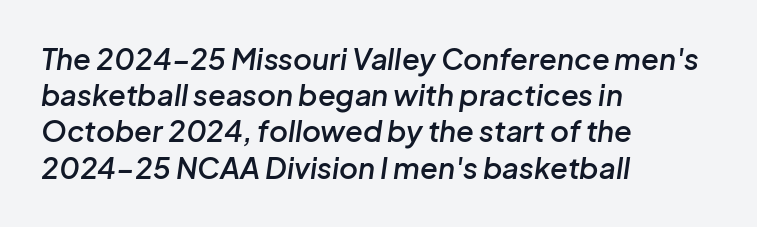
Q: Is the text bold? A: Semi-bold.
Q: Is the text italic (slanted)? A: Yes, it leans right by about 8 degrees.
Q: Is the text underlined? A: No.
Q: How is the paragraph aligned? A: Left-aligned.
Q: Is the spacing between letters normal or unusually wide? A: Normal.
Q: Is the spacing between lines tight, normal or loose? A: Normal.
Q: Width (condensed, normal, or wide)? A: Normal.
Q: Stroke contrast? A: Low.
Q: x-height? A: Medium.
Q: Monospaced? A: No.
